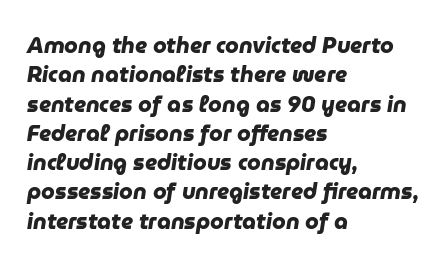
Q: Is the text bold? A: Yes.
Q: Is the text underlined? A: No.
Q: How is the paragraph aligned? A: Left-aligned.
Q: Is the spacing between letters normal or unusually wide? A: Normal.
Q: Is the spacing between lines tight, normal or loose? A: Normal.
